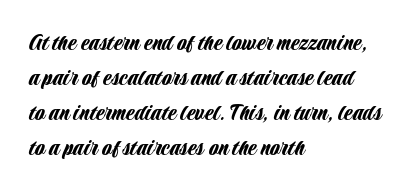
The rendering uses a moderate line-height, typical for paragraphs. A typesetter would call this zero additional tracking. Teacher's note: observe the even left margin — that is flush-left alignment. The string is rendered with underlining switched off.
